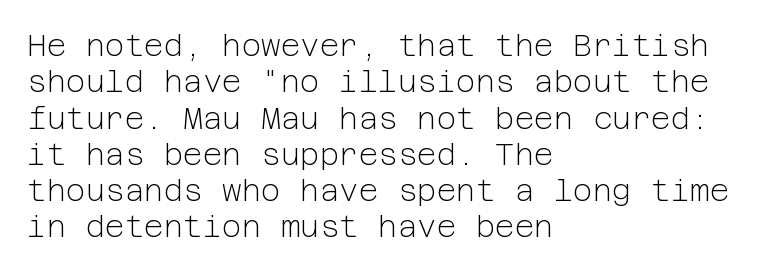
The image shows 30 px light sans-serif type, upright; set left-aligned, line spacing 1.21x, normal letter spacing, not underlined; low stroke contrast and a medium x-height.
